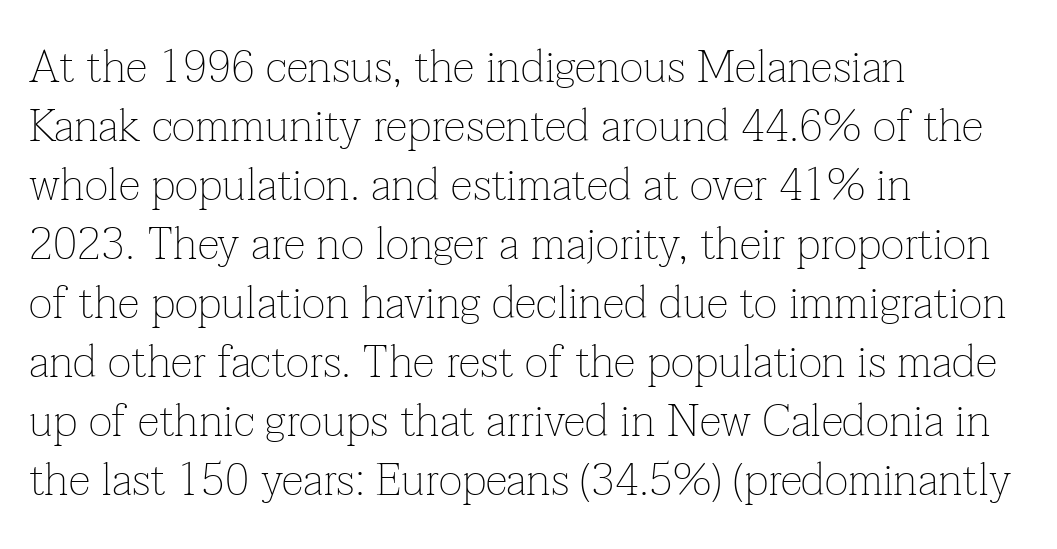
The image shows 45 px thin serif type, upright; set left-aligned, normal line spacing (1.31x), normal letter spacing, not underlined; low stroke contrast and a medium x-height.
